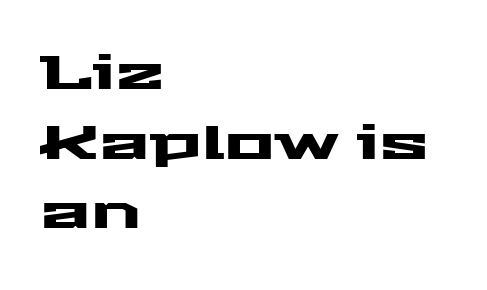
The image shows 47 px wide sans-serif type, upright; set left-aligned, normal line spacing (1.48x), normal letter spacing, not underlined; medium stroke contrast and a medium x-height.
